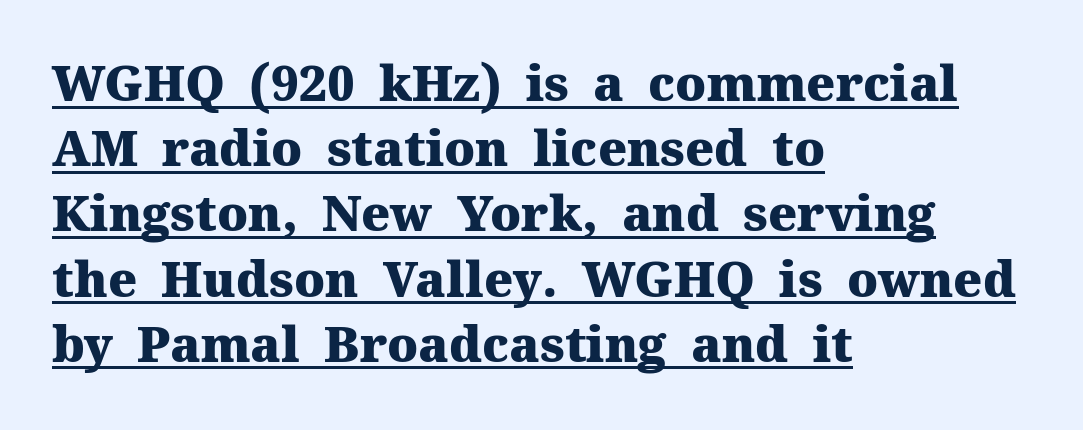
Q: Is the text bold? A: Yes.
Q: Is the text italic (slanted)? A: No, it is upright.
Q: Is the typeface a serif or a sans-serif typeface? A: Serif.
Q: Is the text underlined? A: Yes.
Q: How is the paragraph aligned? A: Left-aligned.
Q: Is the spacing between letters normal or unusually wide? A: Normal.
Q: Is the spacing between lines tight, normal or loose? A: Normal.
Q: Width (condensed, normal, or wide)? A: Normal.
Q: Stroke contrast? A: Medium.
Q: x-height? A: Medium.
Q: Monospaced? A: No.
